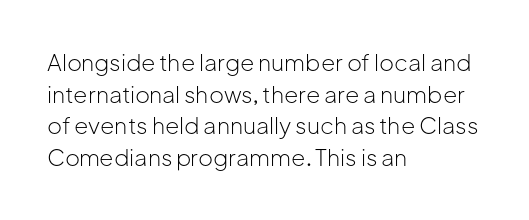
{"italic": "no", "bold": "no", "underline": "no", "align": "left", "line_spacing": "normal", "line_spacing_ratio": 1.38, "letter_spacing": "normal", "letter_spacing_em": 0.0, "glyph_px": 23}
